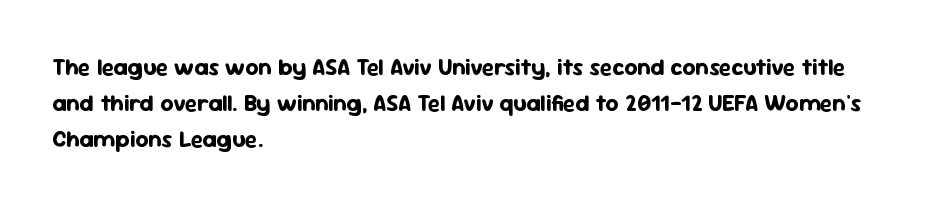
The line-height multiplier appears to be the usual default. Plain, unruled lines of type. The type is set solid horizontally, with unmodified tracking. Horizontal alignment here is leftward, the default for most running prose. Does the weight exceed regular? Yes, all the way to bold.
